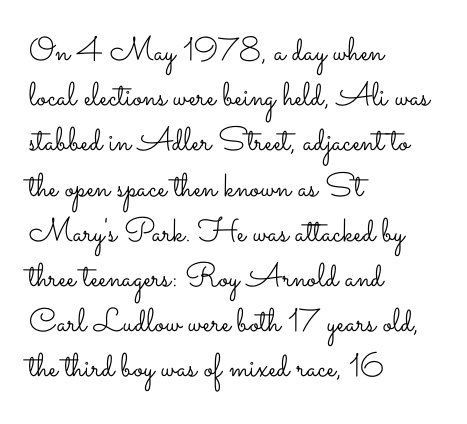
The compositor pushed each line to the left boundary. Ink coverage per letter is moderate at most. Leading: standard. Students, note that the glyphs here touch the page at normal intervals.
